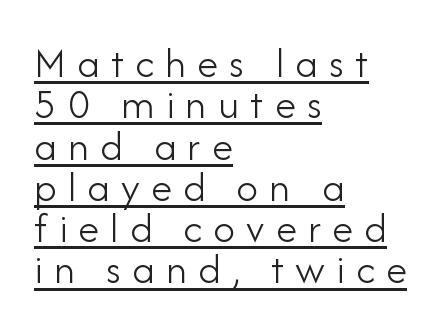
Where is the straight margin? On the left. This rendering features underlined lettering. Varying glyph widths throughout — classic text-font behaviour. Words appear elongated and porous because spacing is wide.
